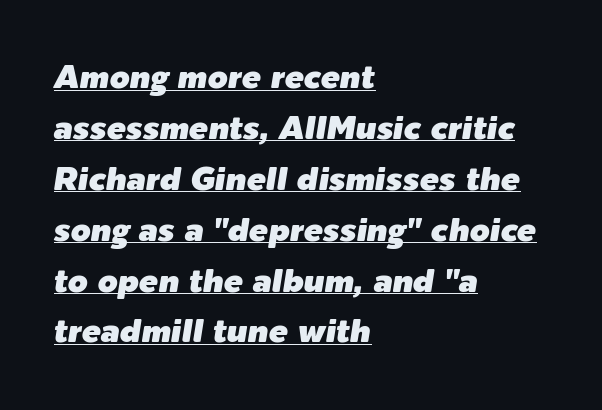
Like a heading marked for emphasis, these lines bear an underscore. When letters slant like this, we call the style italic. Compared with typical body copy, the letter spacing here is the same. If you drew a ruler down the left edge, every line would touch it. Regular leading.
